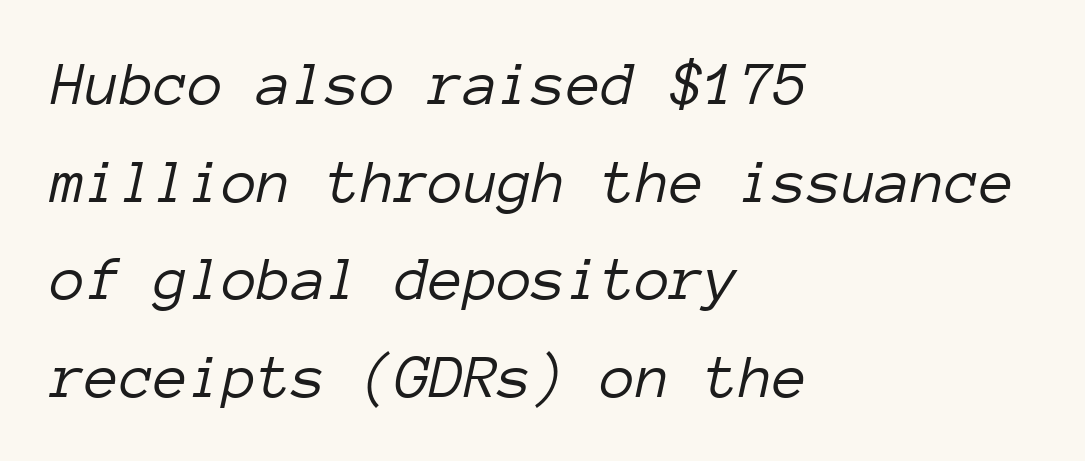
The image shows 63 px light type, italic (leaning right), monospaced; set left-aligned, normal line spacing (1.55x), normal letter spacing, not underlined; low stroke contrast and a medium x-height.
